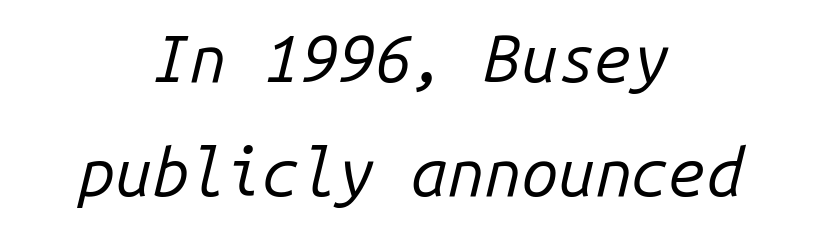
The image shows 66 px regular-weight type, italic (leaning right), monospaced; set centered, line spacing 1.72x, normal letter spacing, not underlined; low stroke contrast and a medium x-height.
